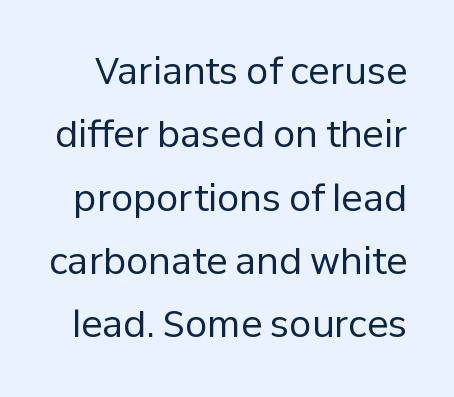
{"serif": "no", "italic": "no", "bold": "no", "weight": "regular", "width": "normal", "stroke_contrast": "low", "x_height": "medium", "monospaced": "no", "underline": "no", "line_spacing_ratio": 1.76, "letter_spacing": "normal", "letter_spacing_em": 0.0, "glyph_px": 36}
